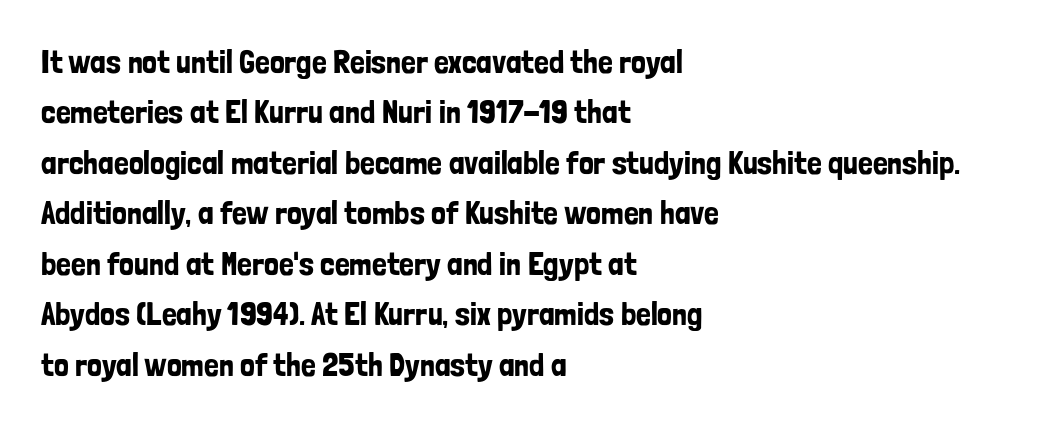
The image shows 33 px condensed sans-serif type, upright; set left-aligned, normal line spacing (1.53x), normal letter spacing, not underlined; low stroke contrast and a medium x-height.
